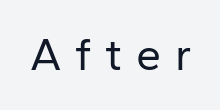
{"serif": "no", "italic": "no", "bold": "no", "weight": "regular", "width": "normal", "stroke_contrast": "low", "x_height": "medium", "monospaced": "no", "underline": "no", "letter_spacing": "wide", "letter_spacing_em": 0.31, "glyph_px": 45}
